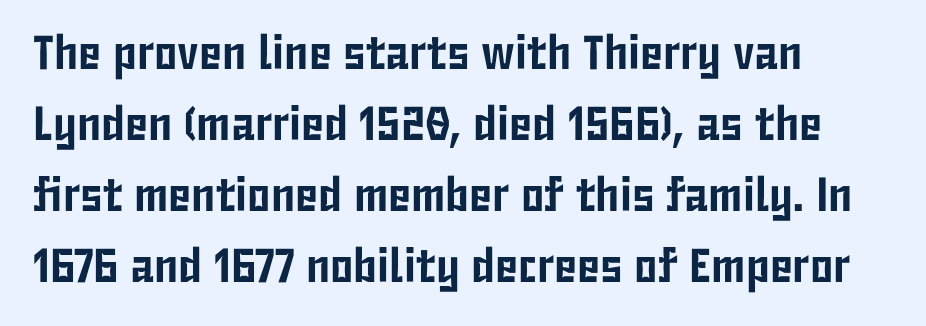
Vertical strokes here are truly vertical. Spacing verdict: proportional, widths tailored to each character. Does extra space separate the letters? No, they use regular spacing. Vertical spacing — default.
